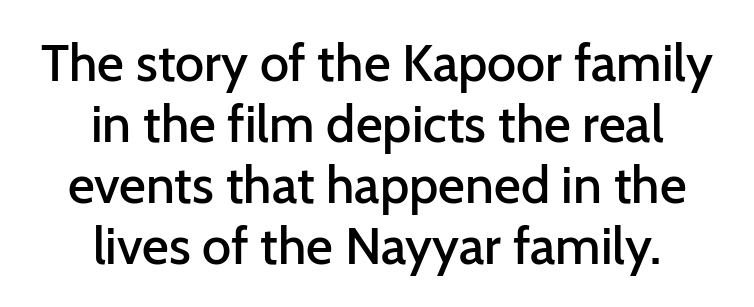
Check where the strokes stop: nothing finishes them off — pure sans. Teacher's note: observe the equal gaps on both sides — that is centered alignment. When letters stand straight like this, we call the style roman or upright. Students, note that the glyphs here touch the page at normal intervals. Note the varied advance widths — an 'i' is clearly narrower than an 'm'. The glyphs have the mass of a demibold cut, below bold.
